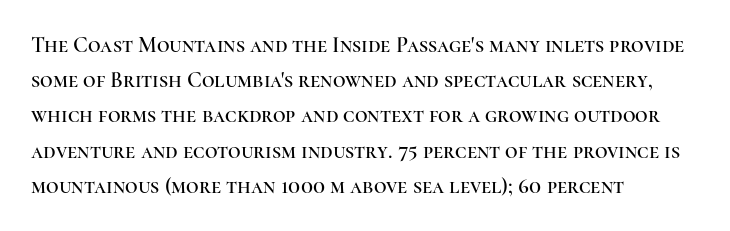
Q: Is the text italic (slanted)? A: No, it is upright.
Q: Is the text underlined? A: No.
Q: How is the paragraph aligned? A: Left-aligned.
Q: Is the spacing between letters normal or unusually wide? A: Normal.
Q: Is the spacing between lines tight, normal or loose? A: Normal.
